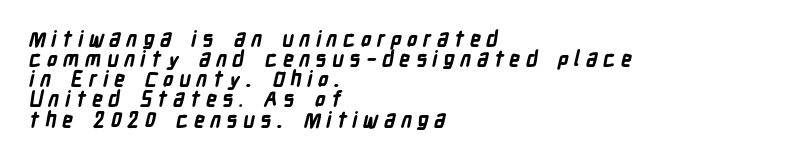
The passage shown is emphatically bold. The space between consecutive lines is stingy. The type is letterspaced generously, with wide tracking. Quick note: underline off.
